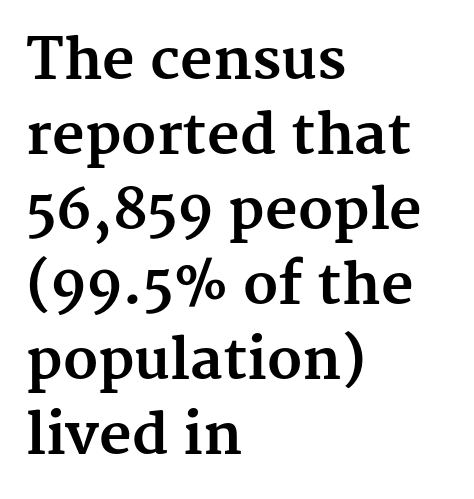
{"serif": "yes", "italic": "no", "bold": "yes", "weight": "bold", "width": "normal", "stroke_contrast": "medium", "x_height": "medium", "monospaced": "no", "underline": "no", "align": "left", "line_spacing": "normal", "line_spacing_ratio": 1.34, "letter_spacing": "normal", "letter_spacing_em": 0.0, "glyph_px": 56}
